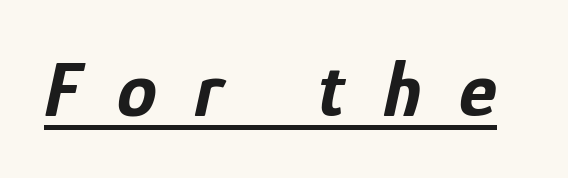
The image shows 80 px bold, condensed type, italic (leaning right); set unusually wide letter spacing (+0.47 em), underlined; low stroke contrast and a medium x-height.
